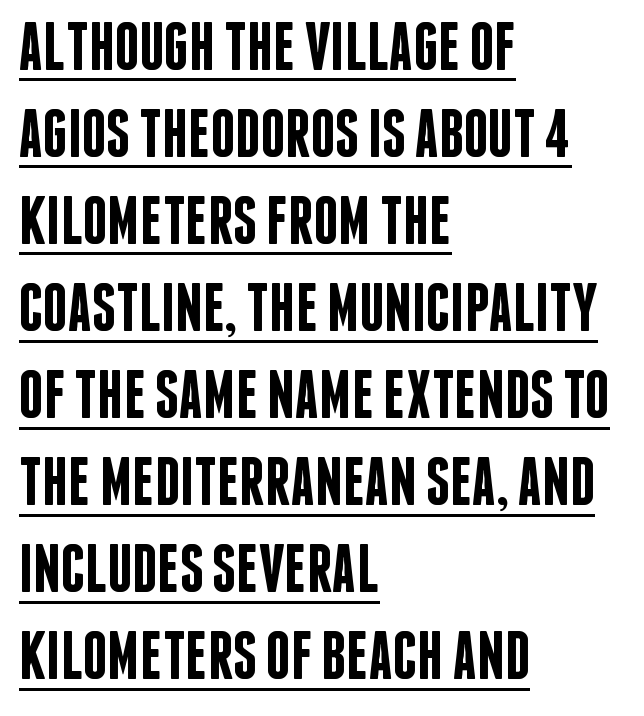
Q: Is the text bold? A: Semi-bold.
Q: Is the text italic (slanted)? A: No, it is upright.
Q: Is the typeface a serif or a sans-serif typeface? A: Sans-serif.
Q: Is the text underlined? A: Yes.
Q: How is the paragraph aligned? A: Left-aligned.
Q: Is the spacing between letters normal or unusually wide? A: Normal.
Q: Is the spacing between lines tight, normal or loose? A: Normal.
Q: Width (condensed, normal, or wide)? A: Condensed.
Q: Stroke contrast? A: Low.
Q: x-height? A: Large.
Q: Monospaced? A: No.
